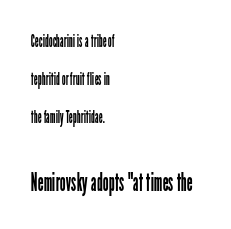
Q: Is the text bold? A: No.
Q: Is the text italic (slanted)? A: No, it is upright.
Q: Is the text underlined? A: No.
Q: How is the paragraph aligned? A: Left-aligned.
Q: Is the spacing between letters normal or unusually wide? A: Normal.
Q: Is the spacing between lines tight, normal or loose? A: Loose.
Q: Which block of text is set in a larger size, the first (top) or the second (bottom)? A: The second (bottom) one.
